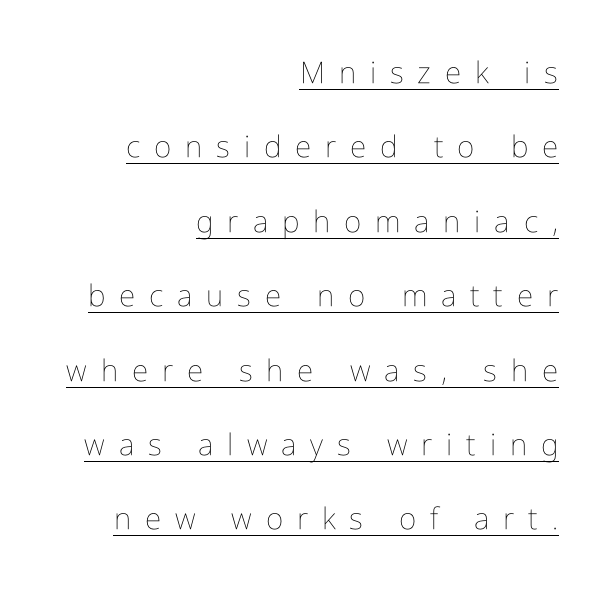
Q: Is the text bold? A: No.
Q: Is the text italic (slanted)? A: No, it is upright.
Q: Is the text underlined? A: Yes.
Q: How is the paragraph aligned? A: Right-aligned.
Q: Is the spacing between letters normal or unusually wide? A: Unusually wide.
Q: Is the spacing between lines tight, normal or loose? A: Loose.
Q: Width (condensed, normal, or wide)? A: Condensed.
Q: Stroke contrast? A: Low.
Q: x-height? A: Medium.
Q: Monospaced? A: No.
